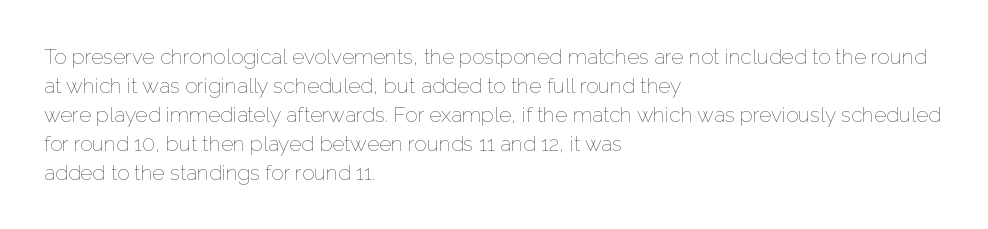
Letters rest on an invisible, unmarked baseline. Heaviness? Minimal to ordinary, like unemphasized prose. The rendering anchors every line to the left-hand side. The line-height multiplier appears to be the usual default.
